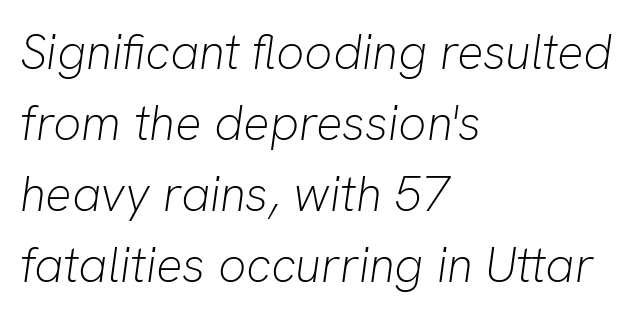
Q: Is the text bold? A: No.
Q: Is the text italic (slanted)? A: Yes, it leans right by about 8 degrees.
Q: Is the text underlined? A: No.
Q: How is the paragraph aligned? A: Left-aligned.
Q: Is the spacing between letters normal or unusually wide? A: Normal.
Q: Is the spacing between lines tight, normal or loose? A: Normal.
Q: Width (condensed, normal, or wide)? A: Normal.
Q: Stroke contrast? A: Low.
Q: x-height? A: Medium.
Q: Monospaced? A: No.
